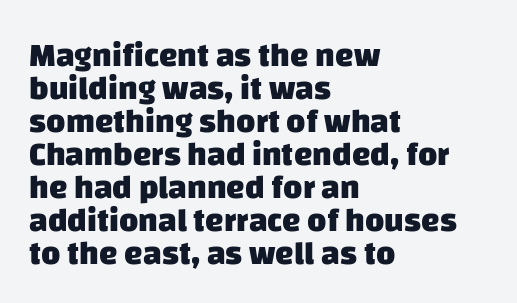
The paragraph has a hard left edge and a soft right edge. Each letter keeps its own natural width here, so spacing adapts to shape. Is this a sans? Yes — the strokes have no serifs. There is no visible air inserted between adjacent glyphs.
